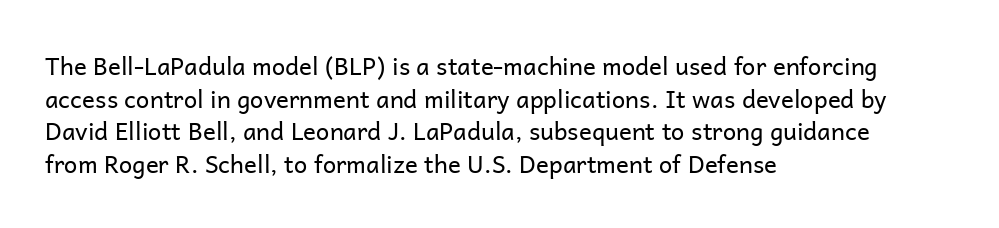
{"italic": "no", "bold": "no", "underline": "no", "align": "left", "line_spacing": "normal", "line_spacing_ratio": 1.36, "letter_spacing": "normal", "letter_spacing_em": 0.0, "glyph_px": 24}
